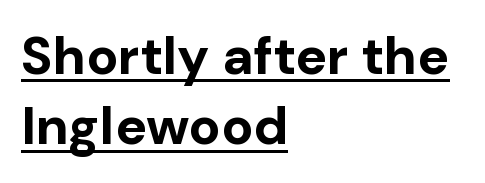
Q: Is the text bold? A: Yes.
Q: Is the text italic (slanted)? A: No, it is upright.
Q: Is the typeface a serif or a sans-serif typeface? A: Sans-serif.
Q: Is the text underlined? A: Yes.
Q: How is the paragraph aligned? A: Left-aligned.
Q: Is the spacing between letters normal or unusually wide? A: Normal.
Q: Is the spacing between lines tight, normal or loose? A: Normal.
Q: Width (condensed, normal, or wide)? A: Normal.
Q: Stroke contrast? A: Low.
Q: x-height? A: Medium.
Q: Monospaced? A: No.
